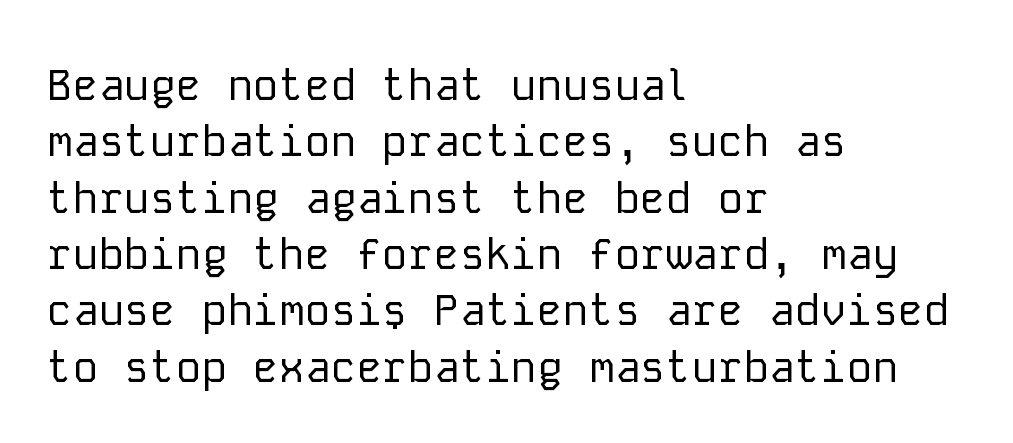
The image shows 43 px regular-weight sans-serif type, upright, monospaced; set left-aligned, normal line spacing (1.31x), normal letter spacing, not underlined; low stroke contrast and a medium x-height.
